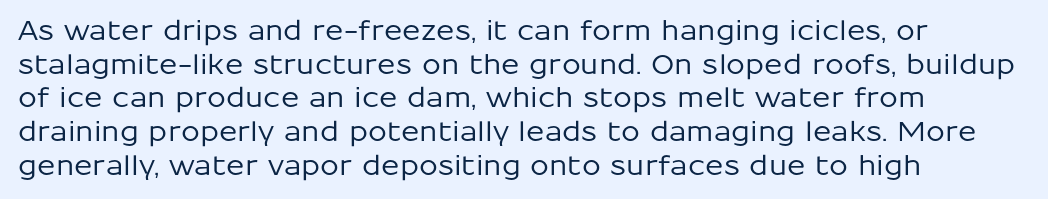
Q: Is the text italic (slanted)? A: No, it is upright.
Q: Is the text underlined? A: No.
Q: How is the paragraph aligned? A: Left-aligned.
Q: Is the spacing between letters normal or unusually wide? A: Normal.
Q: Is the spacing between lines tight, normal or loose? A: Normal.
